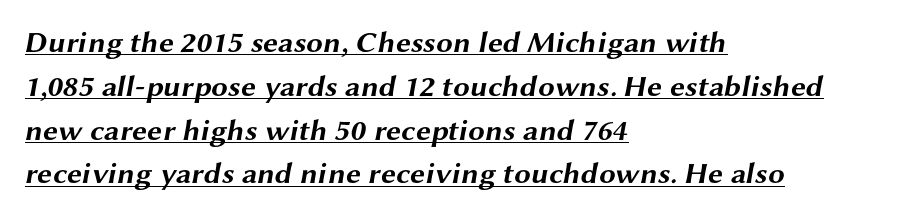
Q: Is the text bold? A: Yes.
Q: Is the typeface a serif or a sans-serif typeface? A: Sans-serif.
Q: Is the text underlined? A: Yes.
Q: How is the paragraph aligned? A: Left-aligned.
Q: Is the spacing between letters normal or unusually wide? A: Normal.
Q: Is the spacing between lines tight, normal or loose? A: Normal.
Q: Width (condensed, normal, or wide)? A: Wide.
Q: Stroke contrast? A: Medium.
Q: x-height? A: Medium.
Q: Monospaced? A: No.
